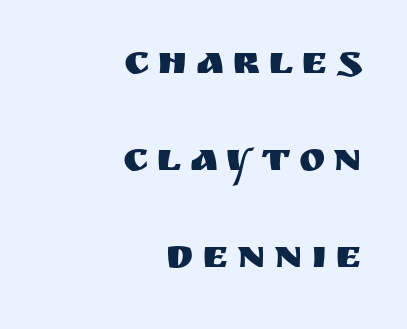
A typesetter would call this proportional, since set widths differ per character. Whoever set this chose breathing room over compactness in the vertical rhythm. The lines are quadded right. Caption: expanded tracking, letters set apart. Designer's note — italics off, roman on.
